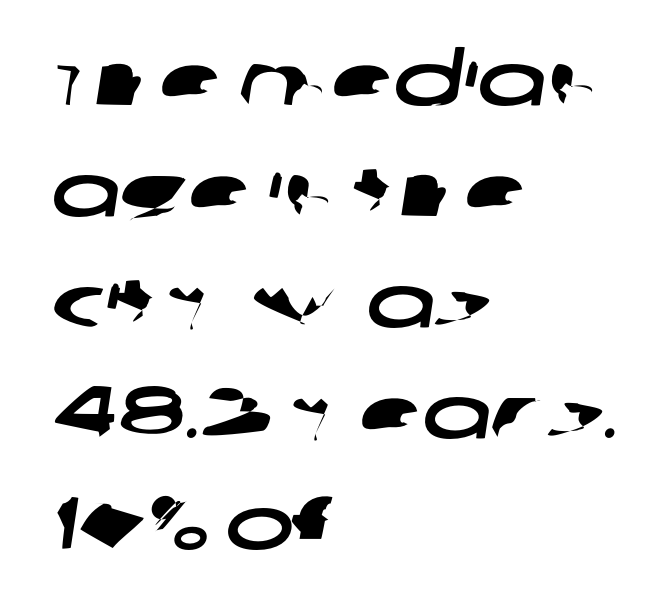
{"serif": "no", "width": "wide", "stroke_contrast": "low", "x_height": "large", "monospaced": "no", "underline": "no", "align": "left", "line_spacing": "normal", "line_spacing_ratio": 1.52, "letter_spacing": "normal", "letter_spacing_em": 0.0, "glyph_px": 73}
